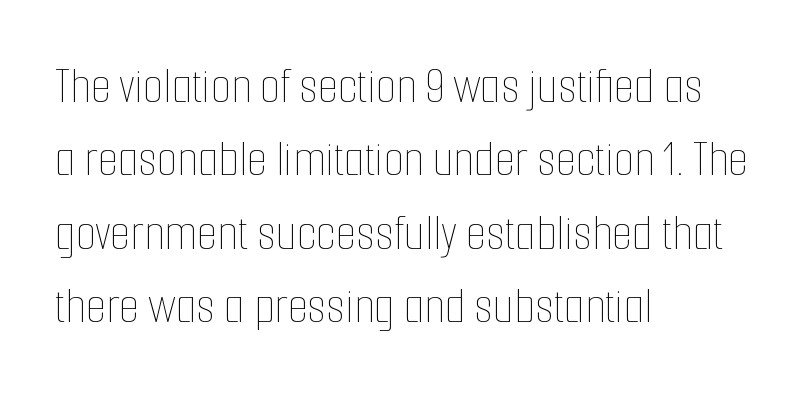
The image shows 52 px thin, condensed type, upright; set left-aligned, normal line spacing (1.41x), normal letter spacing, not underlined; low stroke contrast and a medium x-height.
